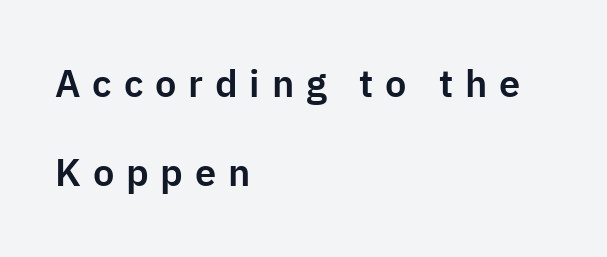
Q: Is the text italic (slanted)? A: No, it is upright.
Q: Is the typeface a serif or a sans-serif typeface? A: Sans-serif.
Q: Is the text underlined? A: No.
Q: How is the paragraph aligned? A: Left-aligned.
Q: Is the spacing between letters normal or unusually wide? A: Unusually wide.
Q: Is the spacing between lines tight, normal or loose? A: Loose.
Q: Width (condensed, normal, or wide)? A: Normal.
Q: Stroke contrast? A: Low.
Q: x-height? A: Medium.
Q: Monospaced? A: No.
